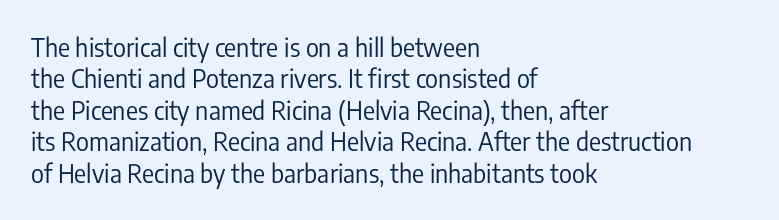
No letter is thick-stroked: the sample isn't bold. This is roman type, the default non-slanted kind. One glance says typical: line gaps are just what's usual. Plain, unruled lines of type. This sample is left-justified, so line endings fall wherever the words run out.
